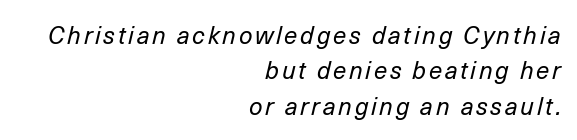
{"italic": "yes", "lean": "right", "slant_degrees": 14, "bold": "no", "underline": "no", "align": "right", "line_spacing": "normal", "line_spacing_ratio": 1.47, "glyph_px": 24}
